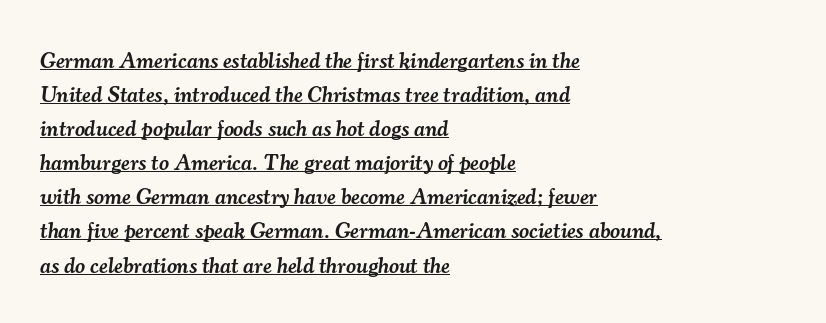
Q: Is the text bold? A: Semi-bold.
Q: Is the text italic (slanted)? A: Yes, it leans right by about 7 degrees.
Q: Is the text underlined? A: Yes.
Q: How is the paragraph aligned? A: Left-aligned.
Q: Is the spacing between letters normal or unusually wide? A: Normal.
Q: Is the spacing between lines tight, normal or loose? A: Normal.
